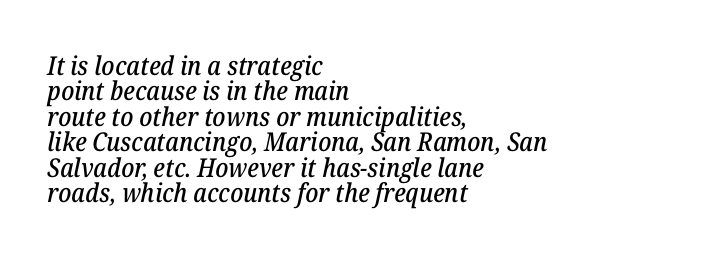
Q: Is the text italic (slanted)? A: Yes, it leans right by about 12 degrees.
Q: Is the text underlined? A: No.
Q: How is the paragraph aligned? A: Left-aligned.
Q: Is the spacing between letters normal or unusually wide? A: Normal.
Q: Is the spacing between lines tight, normal or loose? A: Tight.
